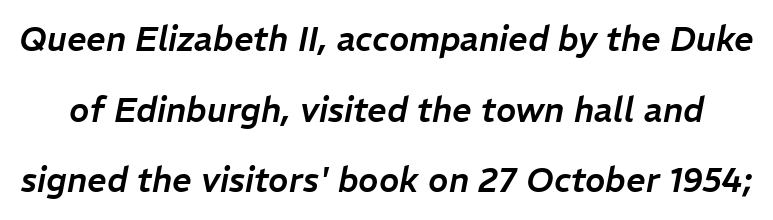
The image shows 34 px text type, italic (leaning right); set loose line spacing (2.08x), normal letter spacing, not underlined; low stroke contrast and a medium x-height.
